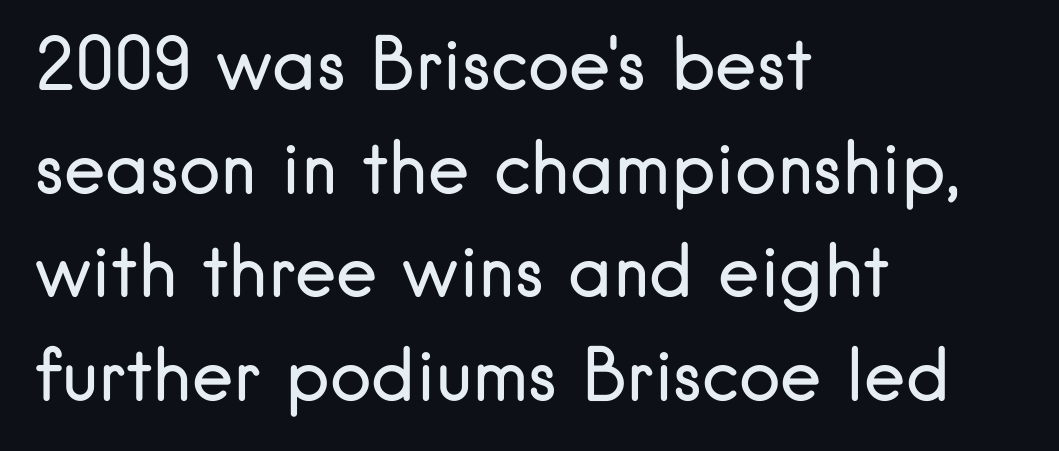
The image shows 70 px regular-weight sans-serif type, upright; set left-aligned, normal line spacing (1.48x), normal letter spacing, not underlined; low stroke contrast and a small x-height.
